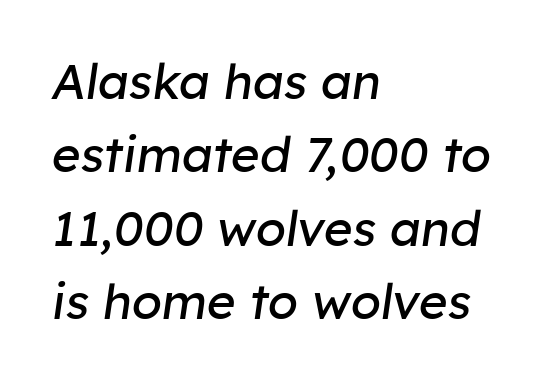
{"italic": "yes", "lean": "right", "slant_degrees": 8, "bold": "no", "weight": "regular", "width": "normal", "stroke_contrast": "low", "x_height": "medium", "monospaced": "no", "underline": "no", "align": "left", "line_spacing": "normal", "line_spacing_ratio": 1.5, "letter_spacing": "normal", "letter_spacing_em": 0.0, "glyph_px": 49}
